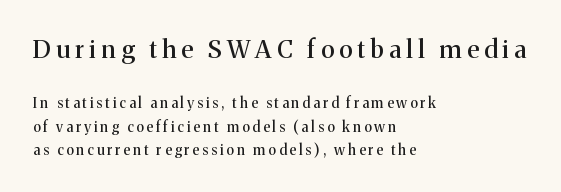
The image shows 25 px text type, upright; set left-aligned, normal line spacing (1.66x), unusually wide letter spacing (+0.21 em), not underlined; the first (top) block is 1.79x larger.
